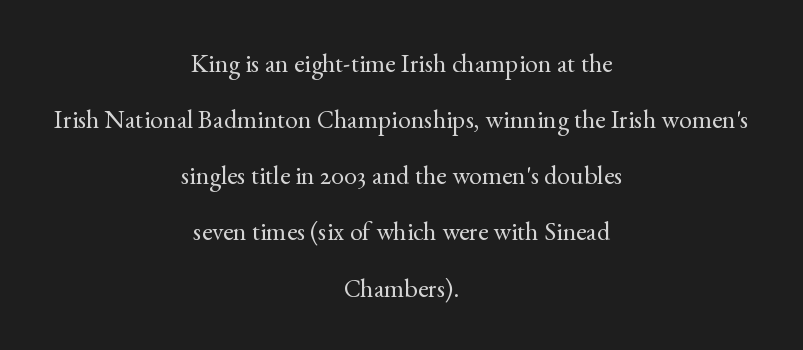
The image shows 26 px text type, upright; set centered, loose line spacing (2.16x), normal letter spacing, not underlined.
